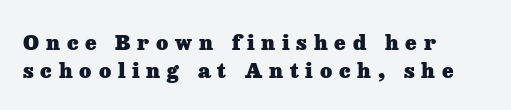
Line starts are locked; line ends wander. Any mark beneath the type? The region is blank. This sample uses an upright cut, with every glyph sitting square on the baseline. The tracking jumps out immediately: characters are airy and widely separated. Vertically, the passage feels balanced, rows spaced as you'd expect. The characters look thick and weighty, a clear bold.
